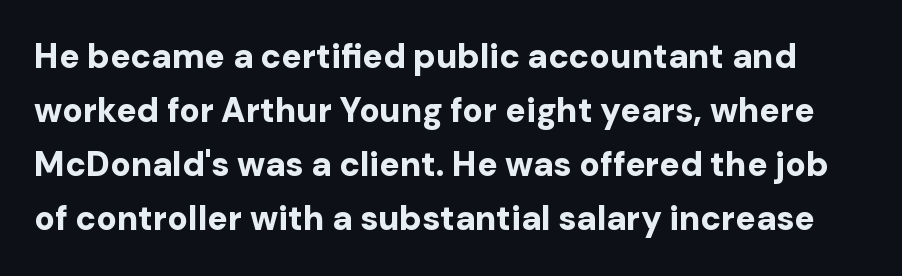
Q: Is the text bold? A: Yes.
Q: Is the text italic (slanted)? A: No, it is upright.
Q: Is the typeface a serif or a sans-serif typeface? A: Sans-serif.
Q: Is the text underlined? A: No.
Q: Is the spacing between letters normal or unusually wide? A: Normal.
Q: Is the spacing between lines tight, normal or loose? A: Normal.
Q: Width (condensed, normal, or wide)? A: Normal.
Q: Stroke contrast? A: Low.
Q: x-height? A: Medium.
Q: Monospaced? A: No.
